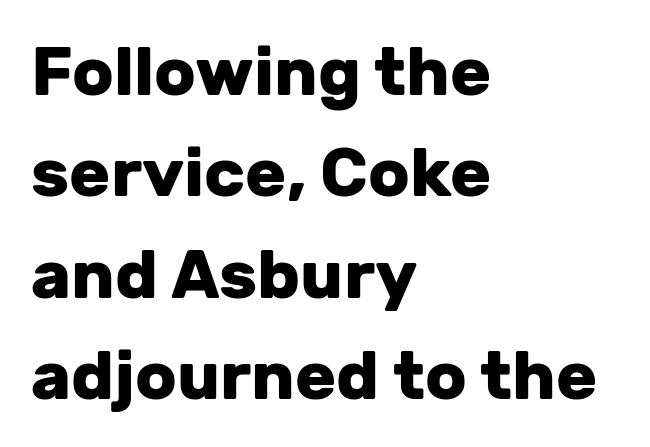
The image shows 68 px heavy sans-serif type, upright; set left-aligned, normal line spacing (1.49x), normal letter spacing, not underlined; low stroke contrast and a medium x-height.
